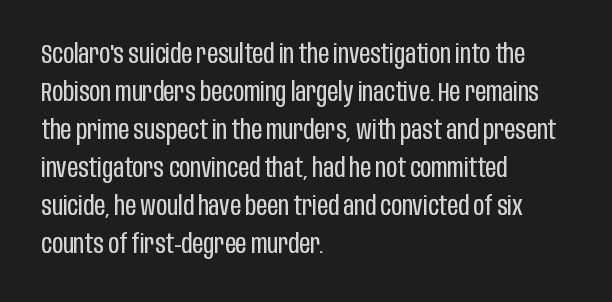
{"italic": "no", "bold": "no", "underline": "no", "align": "left", "line_spacing": "normal", "line_spacing_ratio": 1.41, "letter_spacing": "normal", "letter_spacing_em": 0.0, "glyph_px": 27}
